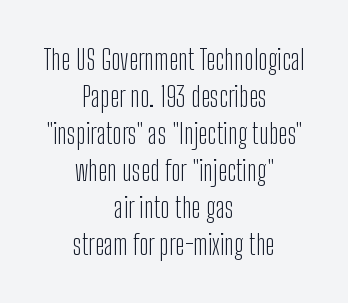
The image shows 28 px light, condensed sans-serif type, upright; set centered, normal line spacing (1.32x), normal letter spacing, not underlined; low stroke contrast and a medium x-height.
